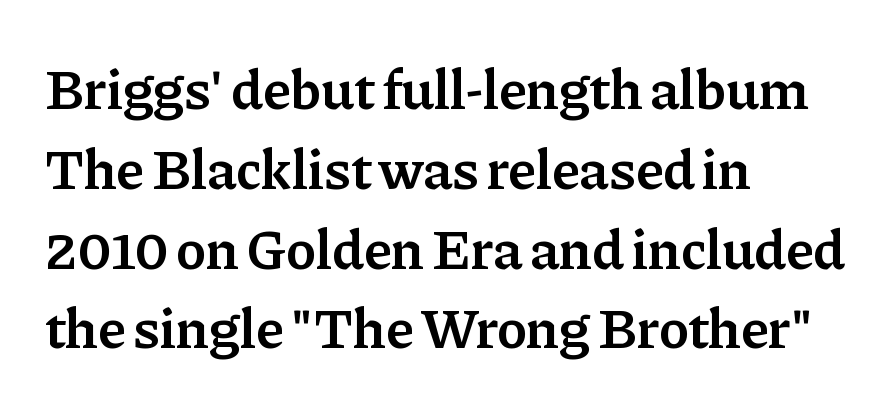
The image shows 57 px semibold serif type, upright; set left-aligned, normal line spacing (1.4x), normal letter spacing, not underlined; low stroke contrast and a medium x-height.
